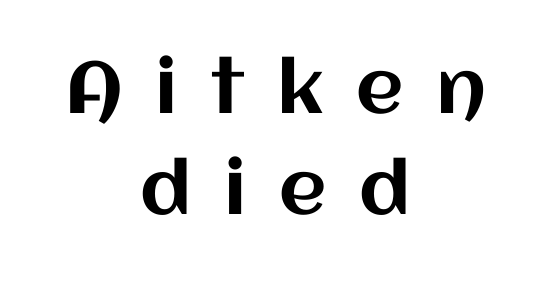
Q: Is the text italic (slanted)? A: No, it is upright.
Q: Is the text underlined? A: No.
Q: How is the paragraph aligned? A: Centered.
Q: Is the spacing between letters normal or unusually wide? A: Unusually wide.
Q: Is the spacing between lines tight, normal or loose? A: Normal.
Q: Width (condensed, normal, or wide)? A: Normal.
Q: Stroke contrast? A: Medium.
Q: x-height? A: Large.
Q: Monospaced? A: No.
